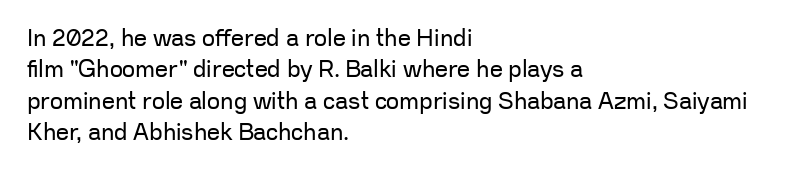
{"italic": "no", "bold": "no", "underline": "no", "align": "left", "line_spacing": "normal", "line_spacing_ratio": 1.36, "letter_spacing": "normal", "letter_spacing_em": 0.0, "glyph_px": 23}
